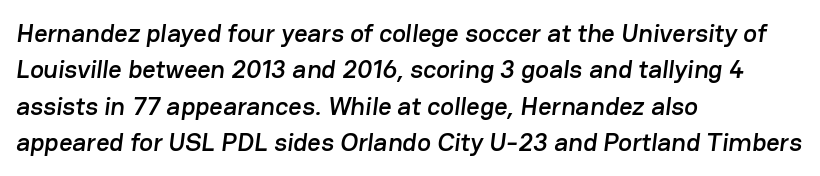
Descenders are the only things crossing below the line. The space between consecutive lines is moderate. Reading down the block, your eye returns to a fixed left position each line. Look at the tracking — it's just the regular setting, nothing added.
